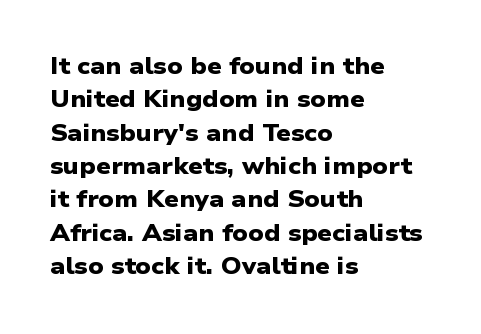
{"bold": "yes", "underline": "no", "align": "left", "line_spacing": "normal", "line_spacing_ratio": 1.45, "letter_spacing": "normal", "letter_spacing_em": 0.0, "glyph_px": 23}
